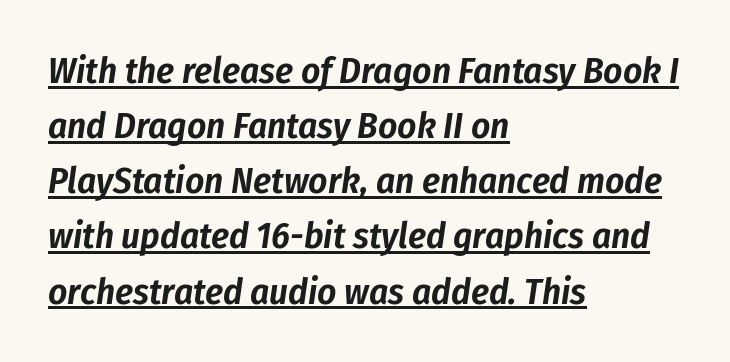
The image shows 37 px condensed type, italic (leaning right); set left-aligned, normal line spacing (1.49x), normal letter spacing, underlined; low stroke contrast and a medium x-height.
